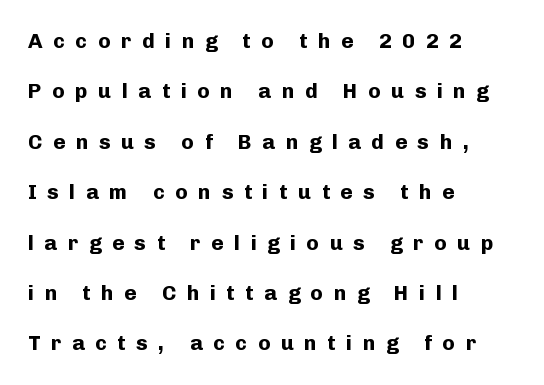
Each word looks stretched out because of the extra space between its letters. The lettering stays uniformly vertical, giving the passage a roman look. Only glyphs here, with clear space below each row. Interline gaps are noticeably wide in this sample.
